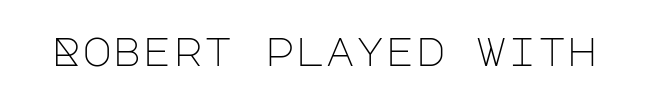
{"serif": "no", "italic": "no", "bold": "no", "weight": "light", "width": "normal", "stroke_contrast": "low", "x_height": "large", "underline": "no", "letter_spacing": "normal", "letter_spacing_em": 0.0, "glyph_px": 41}
